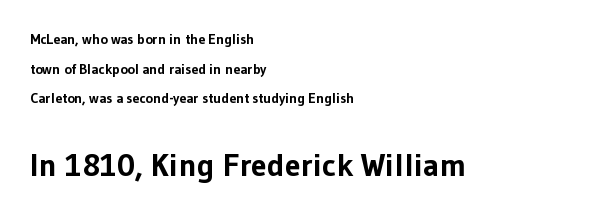
The image shows 32 px bold sans-serif type, upright; set left-aligned, loose line spacing (2.11x), normal letter spacing, not underlined; the second (bottom) block is 2.29x larger; low stroke contrast and a medium x-height.
